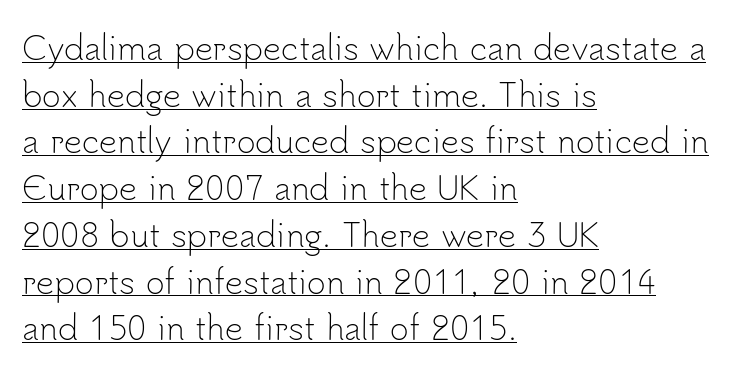
The image shows 32 px light sans-serif type, upright; set left-aligned, normal line spacing (1.46x), normal letter spacing, underlined; low stroke contrast and a small x-height.
